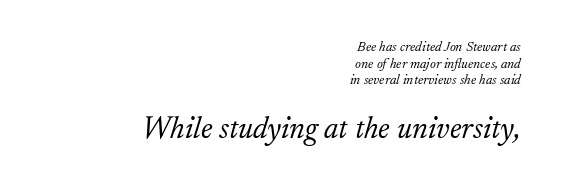
Q: Is the text bold? A: No.
Q: Is the text italic (slanted)? A: Yes, it leans right by about 17 degrees.
Q: Is the typeface a serif or a sans-serif typeface? A: Serif.
Q: Is the text underlined? A: No.
Q: How is the paragraph aligned? A: Right-aligned.
Q: Is the spacing between letters normal or unusually wide? A: Normal.
Q: Which block of text is set in a larger size, the first (top) or the second (bottom)? A: The second (bottom) one.
Q: Width (condensed, normal, or wide)? A: Normal.
Q: Stroke contrast? A: Low.
Q: x-height? A: Small.
Q: Monospaced? A: No.
